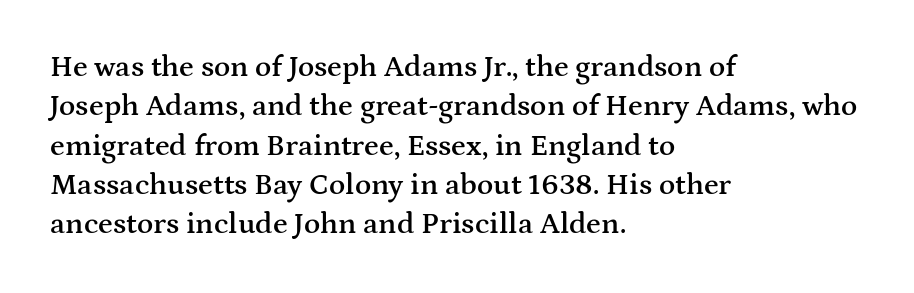
{"serif": "yes", "italic": "no", "bold": "semi", "weight": "semibold", "width": "wide", "stroke_contrast": "medium", "x_height": "medium", "monospaced": "no", "underline": "no", "align": "left", "line_spacing": "normal", "line_spacing_ratio": 1.31, "letter_spacing": "normal", "letter_spacing_em": 0.0, "glyph_px": 30}
